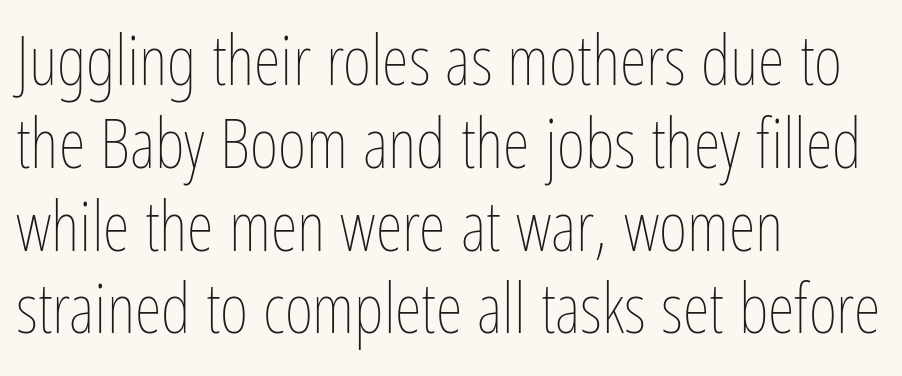
{"italic": "no", "bold": "no", "weight": "thin", "width": "condensed", "stroke_contrast": "low", "x_height": "medium", "monospaced": "no", "underline": "no", "align": "left", "line_spacing_ratio": 1.2, "letter_spacing": "normal", "letter_spacing_em": 0.0, "glyph_px": 69}
